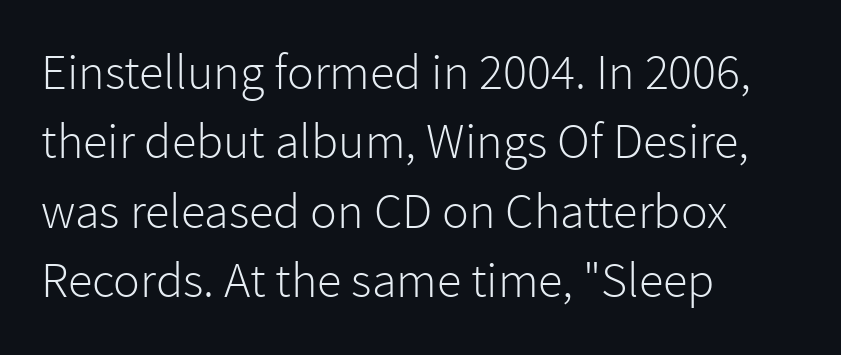
The image shows 50 px light sans-serif type, upright; set left-aligned, normal line spacing (1.39x), normal letter spacing, not underlined; low stroke contrast and a medium x-height.
